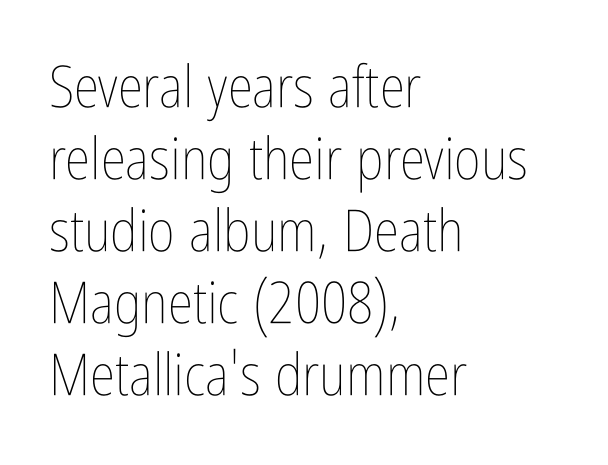
Q: Is the text bold? A: No.
Q: Is the text italic (slanted)? A: No, it is upright.
Q: Is the text underlined? A: No.
Q: How is the paragraph aligned? A: Left-aligned.
Q: Is the spacing between letters normal or unusually wide? A: Normal.
Q: Width (condensed, normal, or wide)? A: Condensed.
Q: Stroke contrast? A: Low.
Q: x-height? A: Medium.
Q: Monospaced? A: No.
